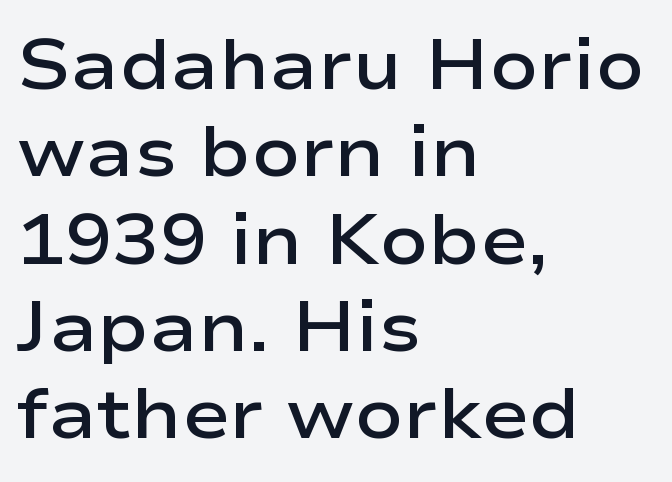
The foot of each line stays bare and open. Layout note: lines flush left. Look at the bottom of the vertical strokes: they stop flat, with no serifs. The face used here is a semibold: visibly heavier than regular, lighter than bold.
